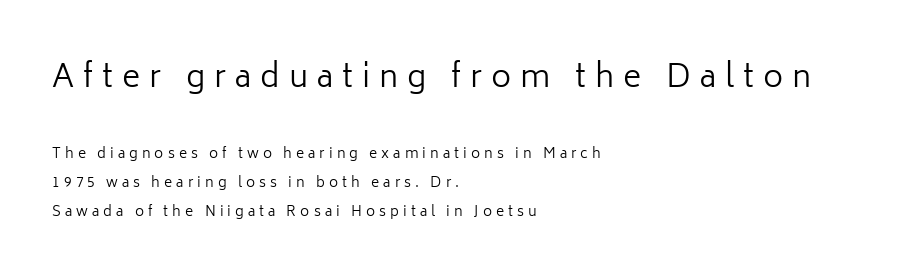
The passage shown is not bold in any degree. If you drew a ruler down the left edge, every line would touch it. The horizontal fit of the characters is loose and conspicuously gappy. This sample uses an upright cut, with every glyph sitting square on the baseline. Underline: absent.
